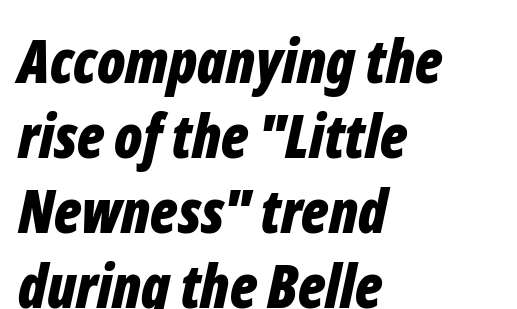
If you measured baseline to baseline, you'd find a middling distance. The face used here is proportionally spaced, like ordinary book or web type. Descenders hang freely into open space. Strokes here are thick enough to call this a true bold. Caption: multi-line text, flush left, ragged right.
